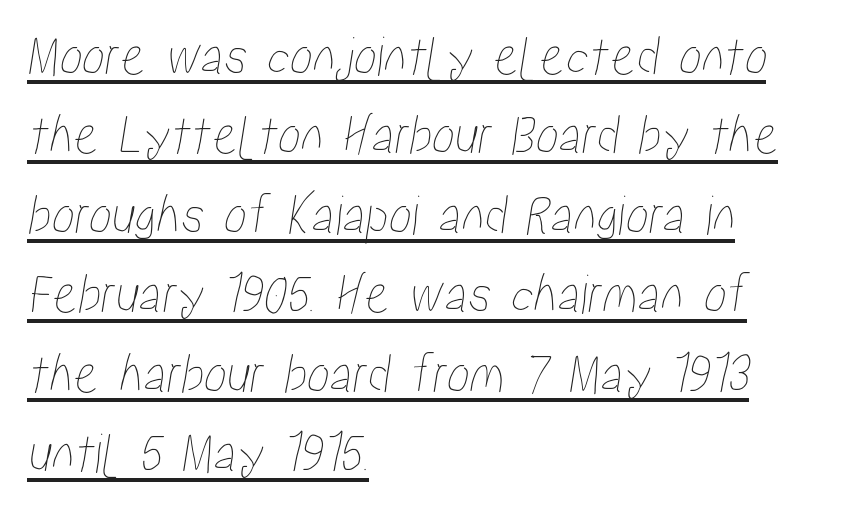
{"width": "condensed", "stroke_contrast": "low", "x_height": "medium", "monospaced": "no", "underline": "yes", "align": "left", "line_spacing": "normal", "line_spacing_ratio": 1.37, "letter_spacing": "normal", "letter_spacing_em": 0.0, "glyph_px": 58}
